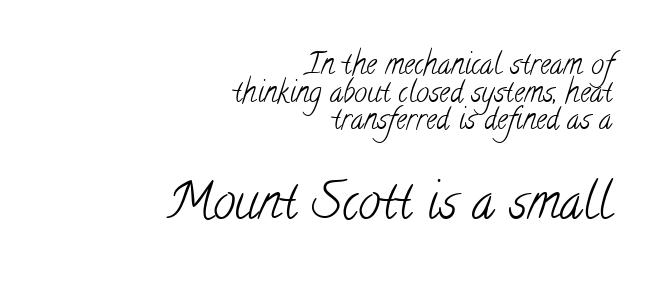
{"serif": "yes", "bold": "no", "weight": "light", "width": "condensed", "stroke_contrast": "low", "x_height": "small", "monospaced": "no", "underline": "no", "align": "right", "line_spacing": "tight", "line_spacing_ratio": 0.95, "letter_spacing": "normal", "letter_spacing_em": 0.0, "larger_block": "second", "size_ratio": 1.72, "glyph_px": 50}
